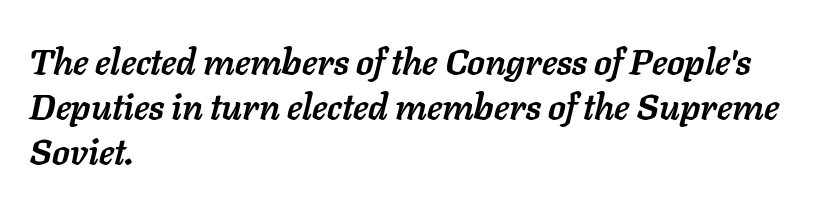
Q: Is the text bold? A: Yes.
Q: Is the text italic (slanted)? A: Yes, it leans right by about 11 degrees.
Q: Is the text underlined? A: No.
Q: How is the paragraph aligned? A: Left-aligned.
Q: Is the spacing between letters normal or unusually wide? A: Normal.
Q: Is the spacing between lines tight, normal or loose? A: Normal.
Q: Width (condensed, normal, or wide)? A: Normal.
Q: Stroke contrast? A: Low.
Q: x-height? A: Medium.
Q: Monospaced? A: No.
